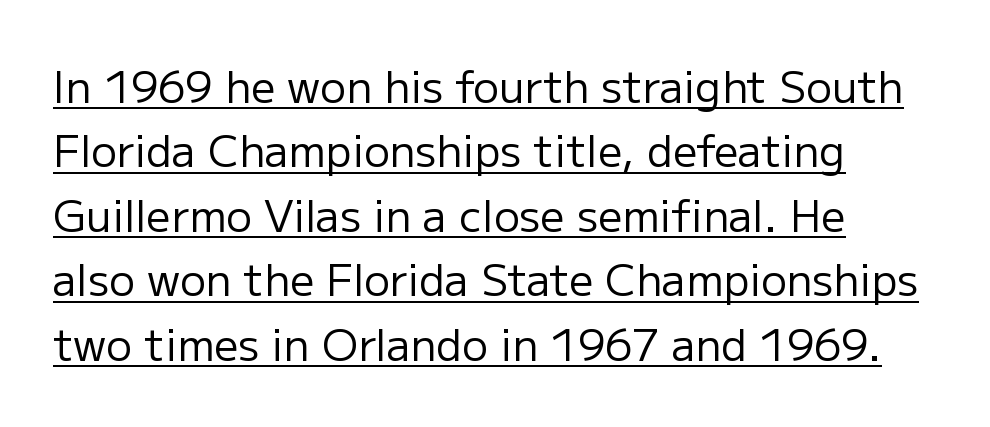
Where is the straight margin? On the left. This sample uses plain, unmodified letter spacing. This sample uses an upright cut, with every glyph sitting square on the baseline. Type style note: lacks serifs.
